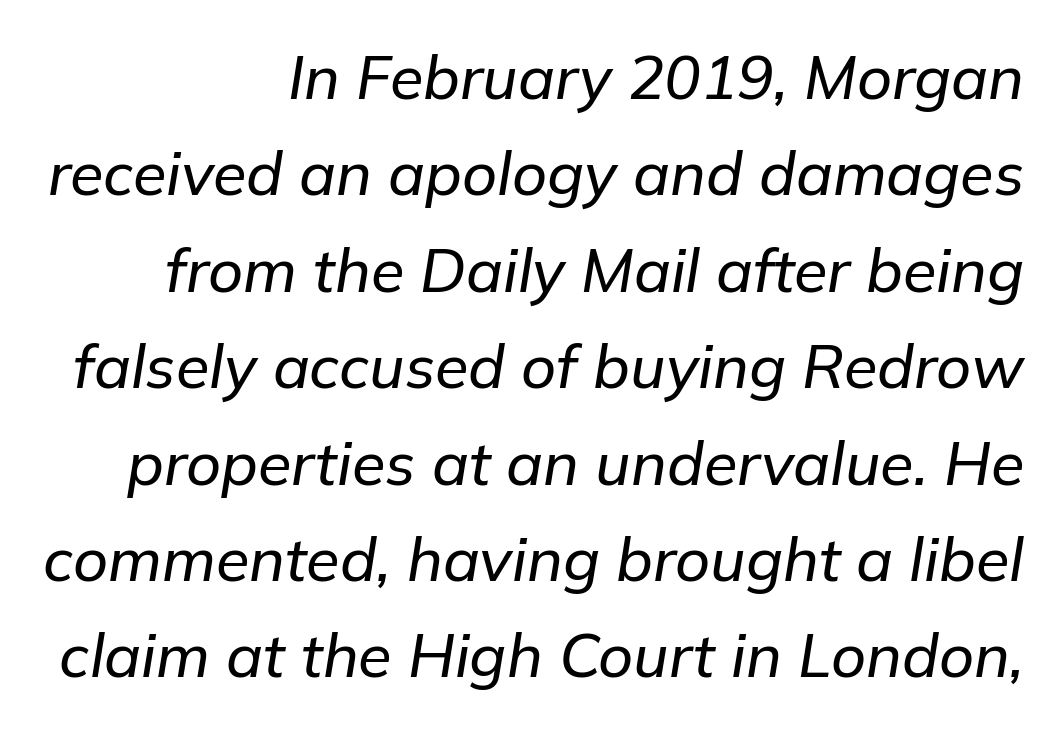
The image shows 61 px text type, italic (leaning right); set right-aligned, normal line spacing (1.58x), normal letter spacing, not underlined; low stroke contrast and a medium x-height.
